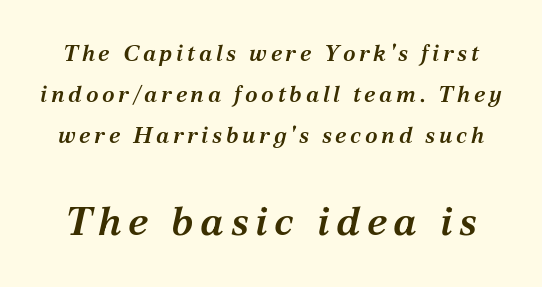
Q: Is the text bold? A: Semi-bold.
Q: Is the text italic (slanted)? A: Yes, it leans right by about 12 degrees.
Q: Is the typeface a serif or a sans-serif typeface? A: Serif.
Q: Is the text underlined? A: No.
Q: Which block of text is set in a larger size, the first (top) or the second (bottom)? A: The second (bottom) one.
Q: Width (condensed, normal, or wide)? A: Normal.
Q: Stroke contrast? A: Medium.
Q: x-height? A: Medium.
Q: Monospaced? A: No.
